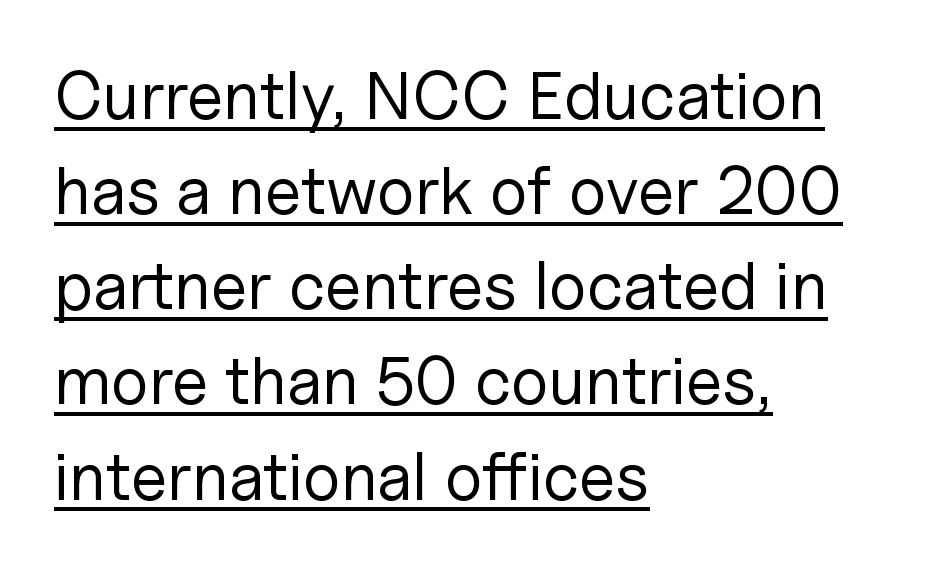
Q: Is the text bold? A: No.
Q: Is the text italic (slanted)? A: No, it is upright.
Q: Is the typeface a serif or a sans-serif typeface? A: Sans-serif.
Q: Is the text underlined? A: Yes.
Q: How is the paragraph aligned? A: Left-aligned.
Q: Is the spacing between letters normal or unusually wide? A: Normal.
Q: Is the spacing between lines tight, normal or loose? A: Normal.
Q: Width (condensed, normal, or wide)? A: Normal.
Q: Stroke contrast? A: Low.
Q: x-height? A: Medium.
Q: Monospaced? A: No.
